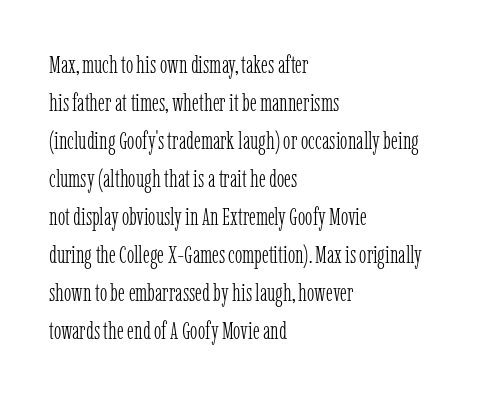
The image shows 25 px text type, upright; set left-aligned, normal line spacing (1.52x), normal letter spacing, not underlined.
